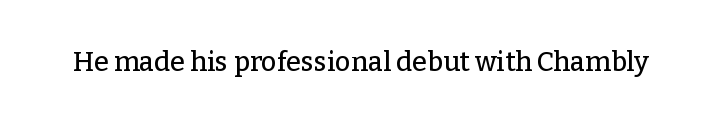
The image shows 27 px text type, upright; set normal letter spacing, not underlined.
